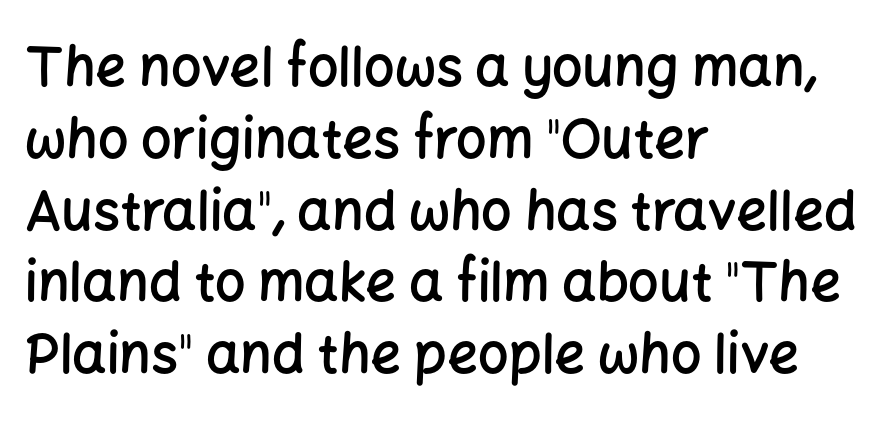
The rendering shows plain stroke endings on the letterforms — a sans-serif design. Normally led — the rows are evenly, conventionally spaced. The typography opts for an upright posture over an oblique one. Tracking value appears to be zero — textbook default spacing. As a designer I'd log this as weight 600, semibold.
